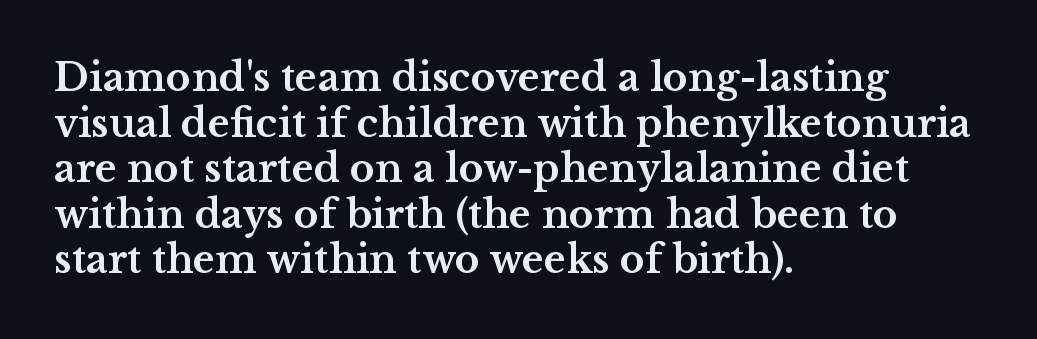
Spacing verdict: proportional, widths tailored to each character. Horizontally, the lines are justified to the leading edge only. The glyphs in this specimen are seriffed. Notice how the stems are strictly vertical — no italics here. Students, this is bold: see how much ink each stroke carries. A bare baseline throughout the passage.
